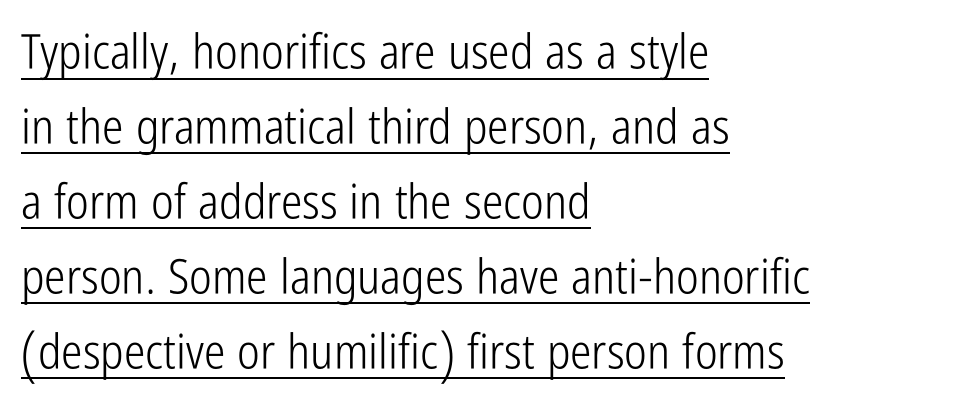
Do the letters lean? They stand straight. Stems and bowls with no extra thickness — not bold. A typographer would call this underscored text. Note the varied advance widths — an 'i' is clearly narrower than an 'm'. Line spacing here is normal.
